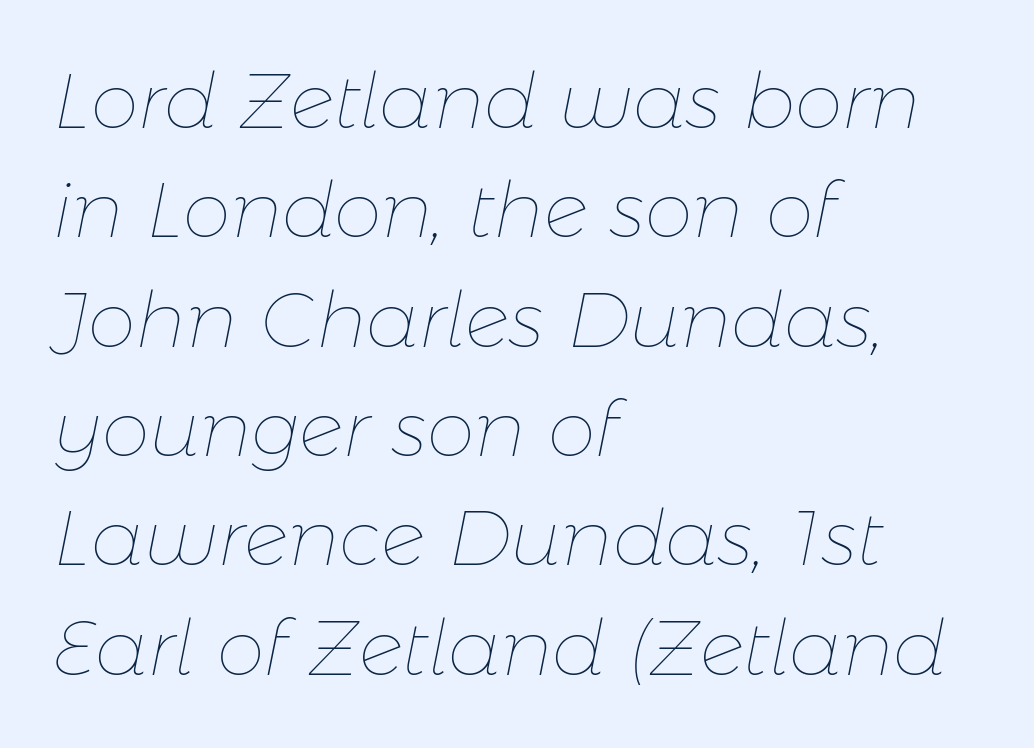
Looking at the ascenders, they clearly lean. Between one letter and the next there's only the usual sliver of space. Vertically, the passage feels balanced, rows spaced as you'd expect. The strokes carry an ordinary text weight at most.
